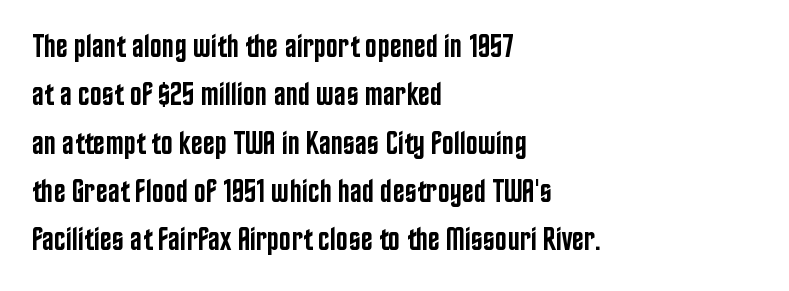
{"serif": "no", "italic": "no", "bold": "semi", "weight": "semibold", "width": "condensed", "stroke_contrast": "low", "x_height": "large", "monospaced": "no", "underline": "no", "align": "left", "line_spacing": "normal", "line_spacing_ratio": 1.51, "letter_spacing": "normal", "letter_spacing_em": 0.0, "glyph_px": 32}
